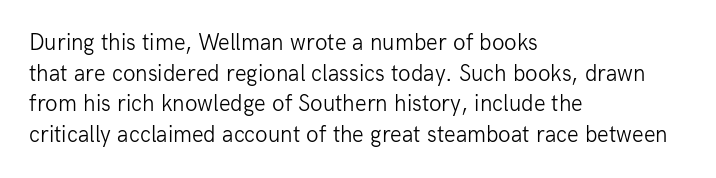
Vertical spacing — default. The text block is weighted toward the left margin, trailing off unevenly rightward. The baseline area is clear. These lines keep a tight, regular rhythm from letter to letter. No extra ink here — the face is not bold.
